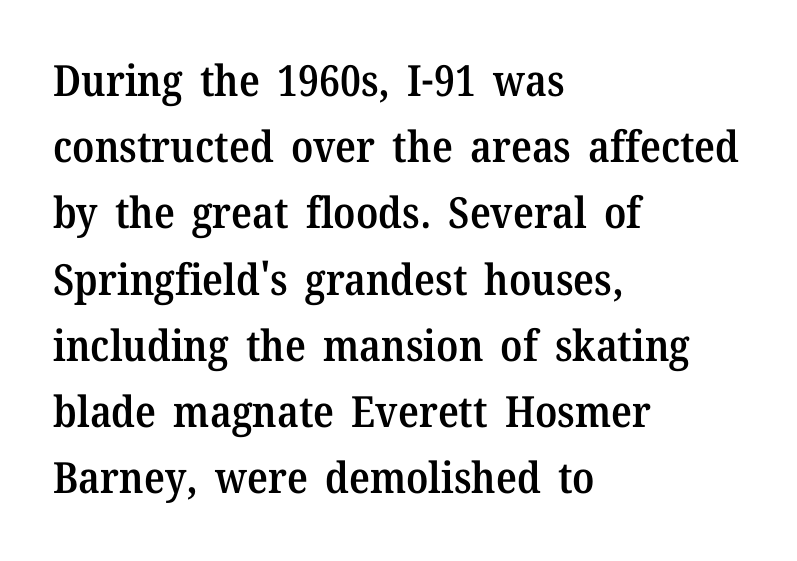
{"serif": "yes", "italic": "no", "bold": "semi", "weight": "semibold", "width": "normal", "stroke_contrast": "medium", "x_height": "medium", "monospaced": "no", "underline": "no", "align": "left", "line_spacing": "normal", "line_spacing_ratio": 1.54, "letter_spacing": "normal", "letter_spacing_em": 0.0, "glyph_px": 43}
